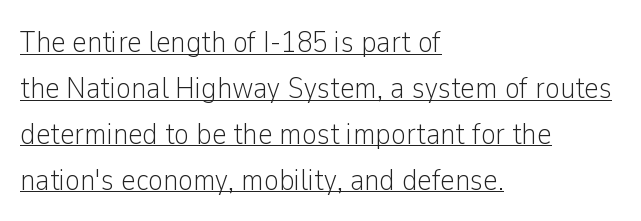
{"serif": "no", "italic": "no", "bold": "no", "weight": "light", "width": "condensed", "stroke_contrast": "low", "x_height": "medium", "monospaced": "no", "underline": "yes", "align": "left", "line_spacing": "normal", "line_spacing_ratio": 1.48, "letter_spacing": "normal", "letter_spacing_em": 0.0, "glyph_px": 31}
